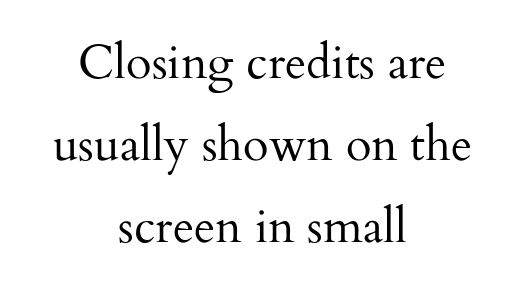
Q: Is the text bold? A: No.
Q: Is the text italic (slanted)? A: No, it is upright.
Q: Is the typeface a serif or a sans-serif typeface? A: Serif.
Q: Is the text underlined? A: No.
Q: How is the paragraph aligned? A: Centered.
Q: Is the spacing between letters normal or unusually wide? A: Normal.
Q: Width (condensed, normal, or wide)? A: Normal.
Q: Stroke contrast? A: Medium.
Q: x-height? A: Small.
Q: Monospaced? A: No.
